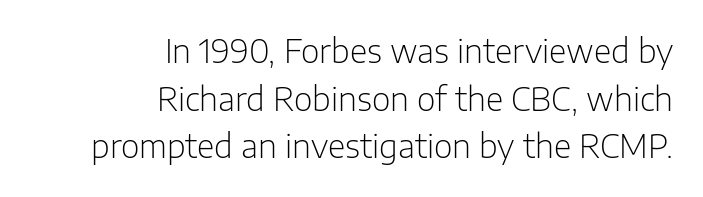
{"serif": "no", "italic": "no", "bold": "no", "weight": "light", "width": "normal", "stroke_contrast": "low", "x_height": "medium", "monospaced": "no", "underline": "no", "align": "right", "line_spacing": "normal", "line_spacing_ratio": 1.49, "letter_spacing": "normal", "letter_spacing_em": 0.0, "glyph_px": 32}
